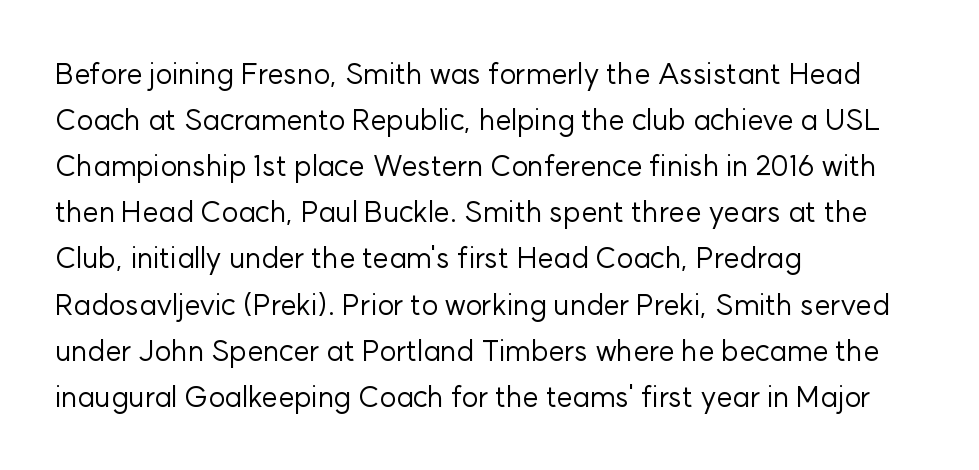
Clear beneath every line of the passage. Which margin do the lines hug? The left one — the right edge is uneven. Each letter keeps its own natural width here, so spacing adapts to shape. Is the stroke heavy? The answer is a plain regular-or-lighter.
